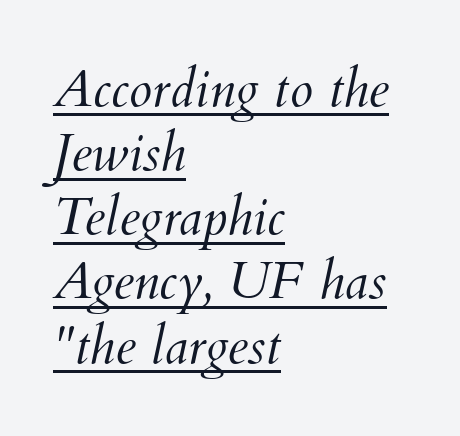
Short note: letters normally spaced. Underline: present. These glyphs show unthickened strokes, regular width or finer. Observe the lean: these are italic letterforms. The rendering anchors every line to the left-hand side. Do the characters align in a grid? No, the font is proportional.
